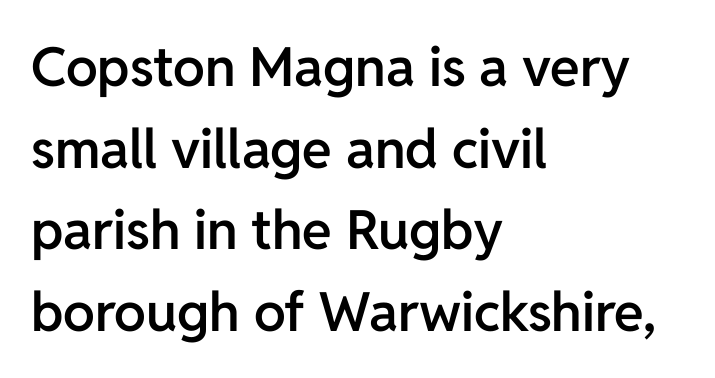
Q: Is the text bold? A: Semi-bold.
Q: Is the text italic (slanted)? A: No, it is upright.
Q: Is the typeface a serif or a sans-serif typeface? A: Sans-serif.
Q: Is the text underlined? A: No.
Q: How is the paragraph aligned? A: Left-aligned.
Q: Is the spacing between letters normal or unusually wide? A: Normal.
Q: Is the spacing between lines tight, normal or loose? A: Normal.
Q: Width (condensed, normal, or wide)? A: Normal.
Q: Stroke contrast? A: Low.
Q: x-height? A: Medium.
Q: Monospaced? A: No.
